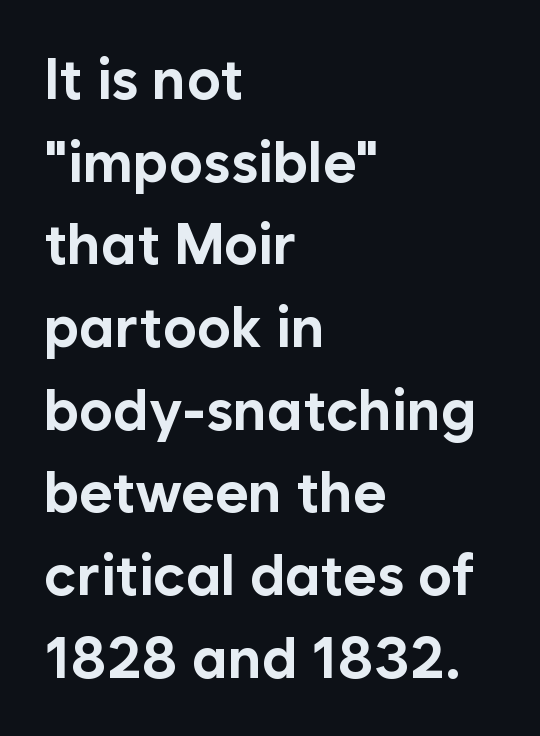
Notice how descenders clear the ascenders below comfortably — that's standard leading. No italicization has been applied; the sample stays upright. The glyphs have the mass of a bold cut. Rule under the text: the space is simply empty. Observe the absence of serifs on each vertical stroke in this sample. The passage shown is typed in a proportional face where columns would drift.
